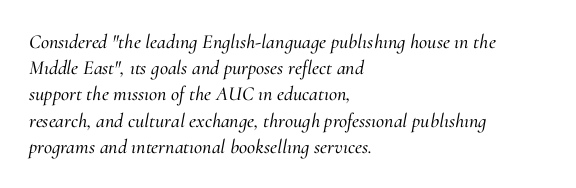
The designer left line spacing at the default. These lines stack with their left ends in a neat column. Observe the lean: these are italic letterforms. In terms of letterspacing, this is plain default setting.
